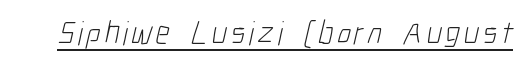
Q: Is the text bold? A: No.
Q: Is the typeface a serif or a sans-serif typeface? A: Sans-serif.
Q: Is the text underlined? A: Yes.
Q: Width (condensed, normal, or wide)? A: Condensed.
Q: Stroke contrast? A: Low.
Q: x-height? A: Medium.
Q: Monospaced? A: No.
